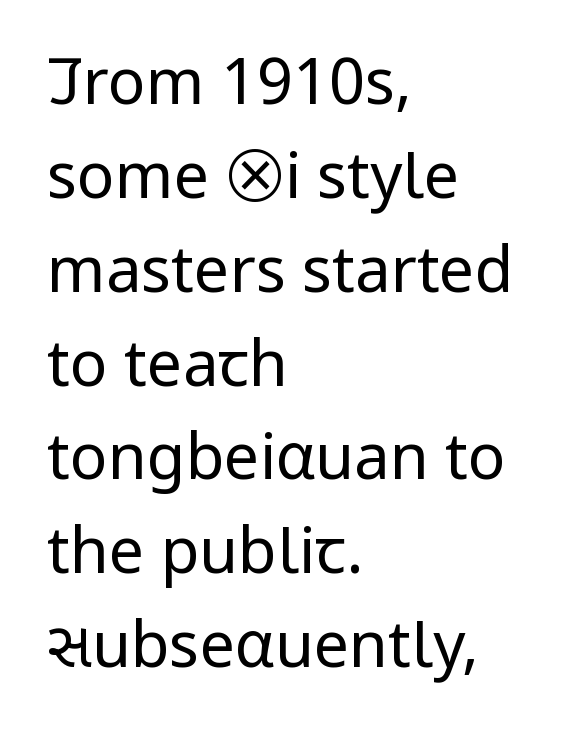
Q: Is the text bold? A: No.
Q: Is the text italic (slanted)? A: No, it is upright.
Q: Is the typeface a serif or a sans-serif typeface? A: Sans-serif.
Q: Is the text underlined? A: No.
Q: How is the paragraph aligned? A: Left-aligned.
Q: Is the spacing between letters normal or unusually wide? A: Normal.
Q: Is the spacing between lines tight, normal or loose? A: Normal.
Q: Width (condensed, normal, or wide)? A: Condensed.
Q: Stroke contrast? A: Low.
Q: x-height? A: Large.
Q: Monospaced? A: No.
